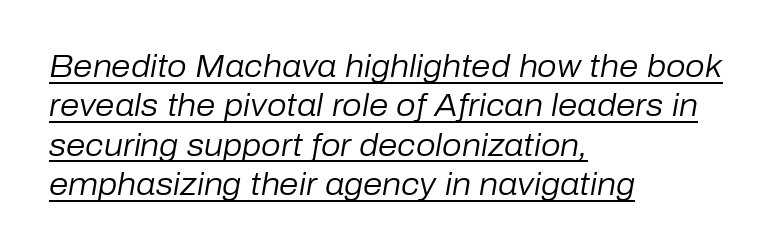
{"italic": "yes", "lean": "right", "slant_degrees": 10, "bold": "no", "weight": "regular", "width": "normal", "stroke_contrast": "low", "x_height": "medium", "monospaced": "no", "underline": "yes", "align": "left", "line_spacing": "normal", "line_spacing_ratio": 1.27, "letter_spacing": "normal", "letter_spacing_em": 0.0, "glyph_px": 31}
